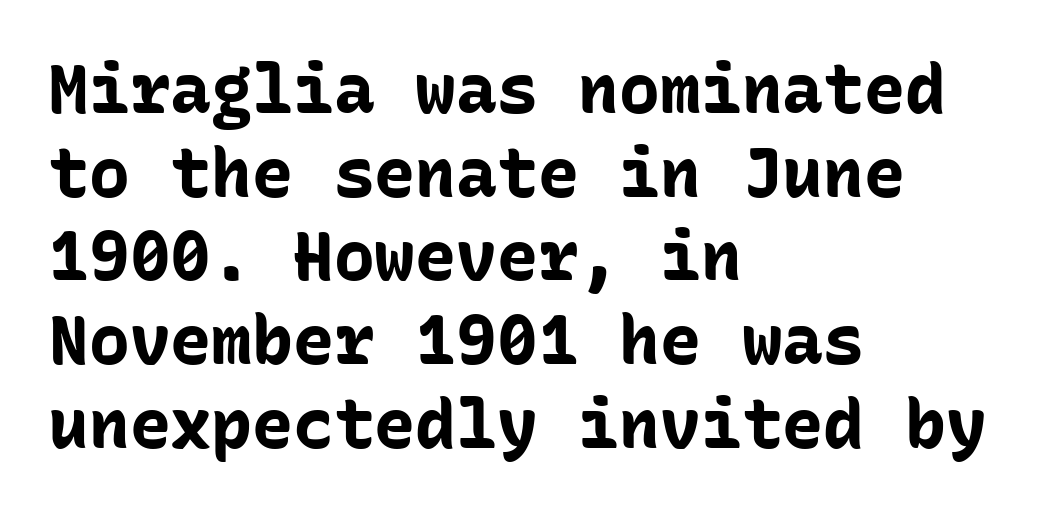
{"serif": "no", "italic": "no", "bold": "yes", "weight": "bold", "width": "normal", "stroke_contrast": "low", "x_height": "medium", "monospaced": "yes", "underline": "no", "align": "left", "line_spacing_ratio": 1.23, "letter_spacing": "normal", "letter_spacing_em": 0.0, "glyph_px": 68}
